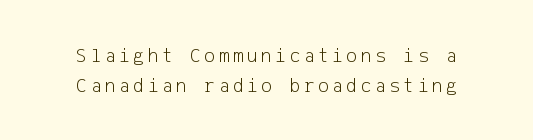
Q: Is the text bold? A: No.
Q: Is the text italic (slanted)? A: No, it is upright.
Q: Is the text underlined? A: No.
Q: How is the paragraph aligned? A: Centered.
Q: Is the spacing between lines tight, normal or loose? A: Normal.
